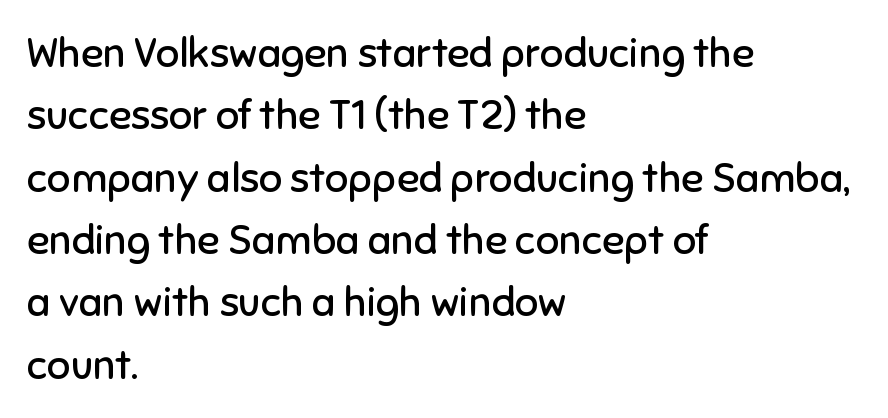
{"serif": "no", "italic": "no", "bold": "no", "weight": "regular", "width": "normal", "stroke_contrast": "low", "x_height": "medium", "monospaced": "no", "underline": "no", "align": "left", "line_spacing": "normal", "line_spacing_ratio": 1.52, "letter_spacing": "normal", "letter_spacing_em": 0.0, "glyph_px": 41}
